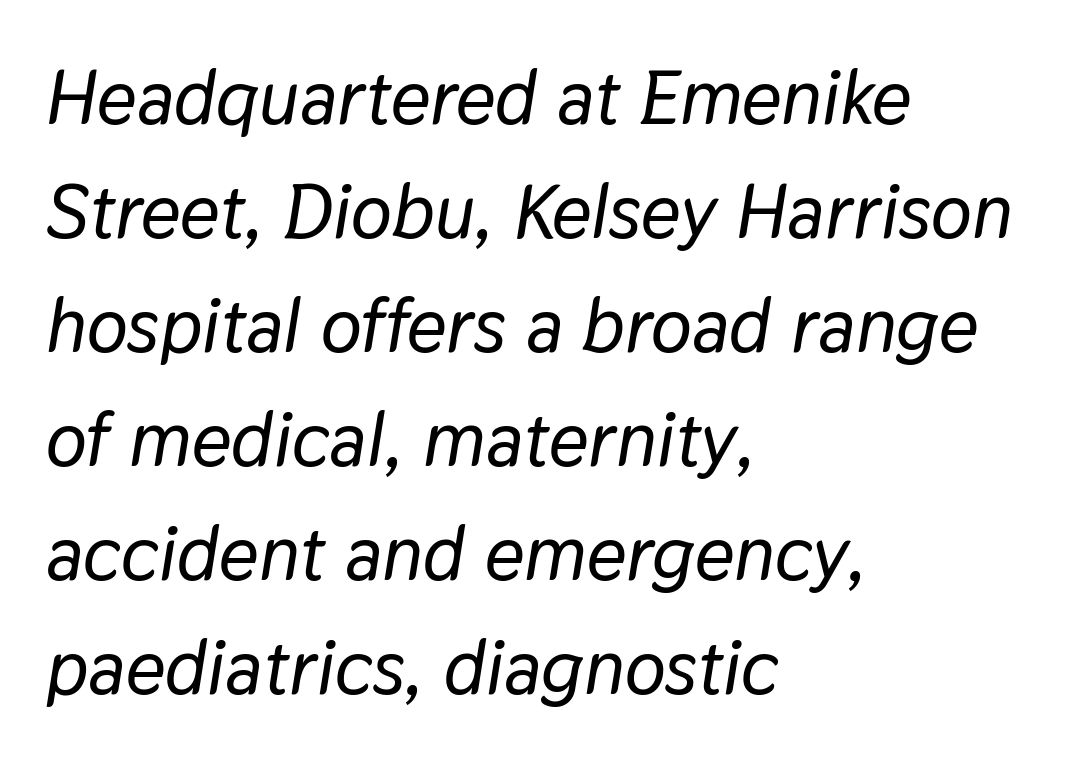
Q: Is the text italic (slanted)? A: Yes, it leans right by about 9 degrees.
Q: Is the text underlined? A: No.
Q: How is the paragraph aligned? A: Left-aligned.
Q: Is the spacing between letters normal or unusually wide? A: Normal.
Q: Is the spacing between lines tight, normal or loose? A: Normal.
Q: Width (condensed, normal, or wide)? A: Normal.
Q: Stroke contrast? A: Low.
Q: x-height? A: Medium.
Q: Monospaced? A: No.
